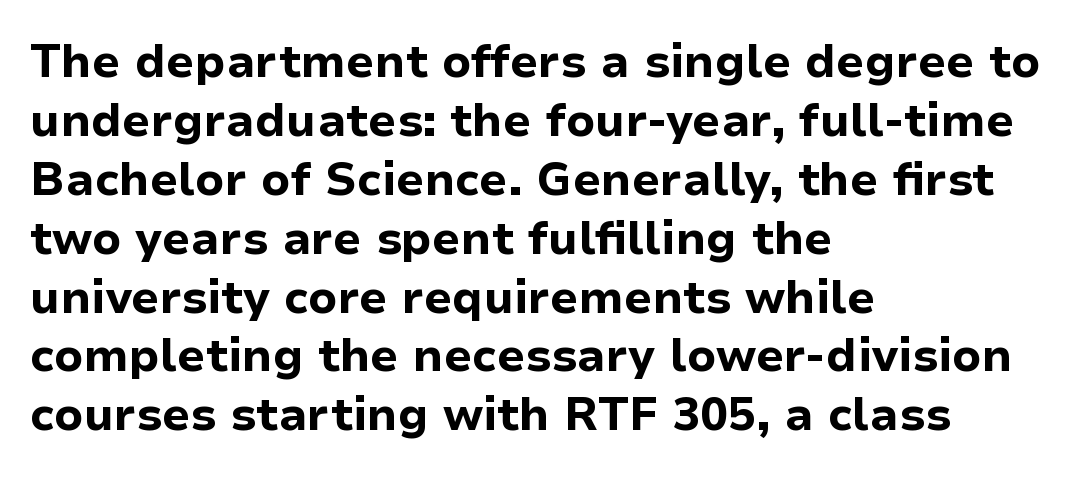
These lines carry a lot of weight — the face is fully bold. The face used here is a sans, in the tradition of grotesques and geometrics. Nope, not italic — everything's standing straight. Line beginnings align vertically; line endings do not. Proportional: the letters do not fall into vertical columns. The block of text has a typical density, with ordinary space between rows.
